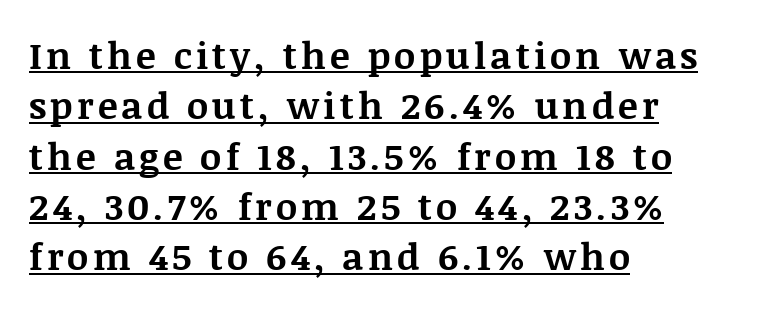
{"serif": "yes", "italic": "no", "bold": "yes", "weight": "bold", "width": "normal", "stroke_contrast": "medium", "x_height": "large", "monospaced": "no", "underline": "yes", "align": "left", "line_spacing": "normal", "line_spacing_ratio": 1.36, "glyph_px": 37}
